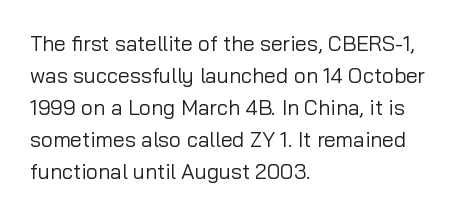
The image shows 21 px text type, upright; set left-aligned, normal line spacing (1.52x), normal letter spacing, not underlined.
